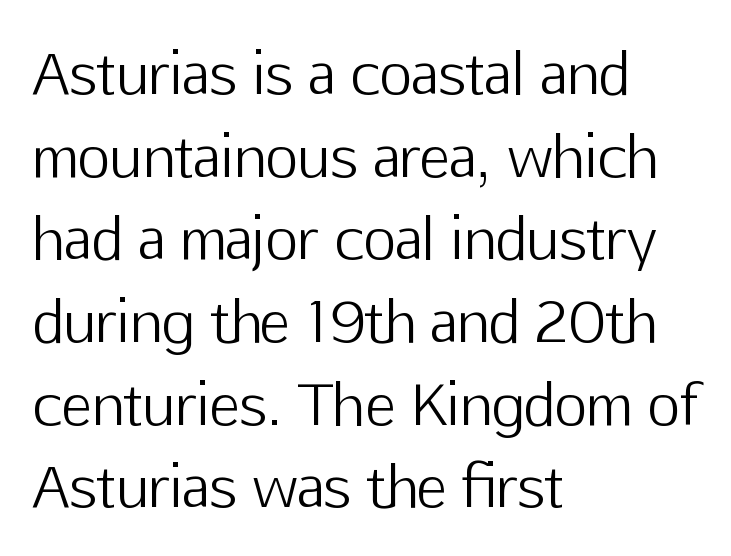
{"serif": "no", "italic": "no", "bold": "no", "weight": "light", "width": "normal", "stroke_contrast": "low", "x_height": "medium", "monospaced": "no", "underline": "no", "align": "left", "line_spacing": "normal", "line_spacing_ratio": 1.45, "letter_spacing": "normal", "letter_spacing_em": 0.0, "glyph_px": 57}
